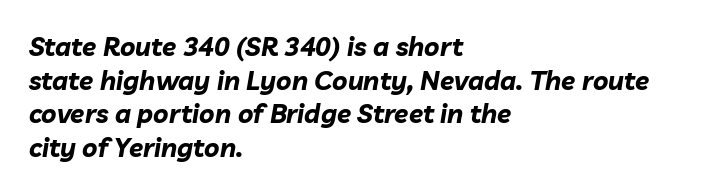
The image shows 26 px bold type, italic (leaning right); set left-aligned, normal line spacing (1.29x), normal letter spacing, not underlined.
